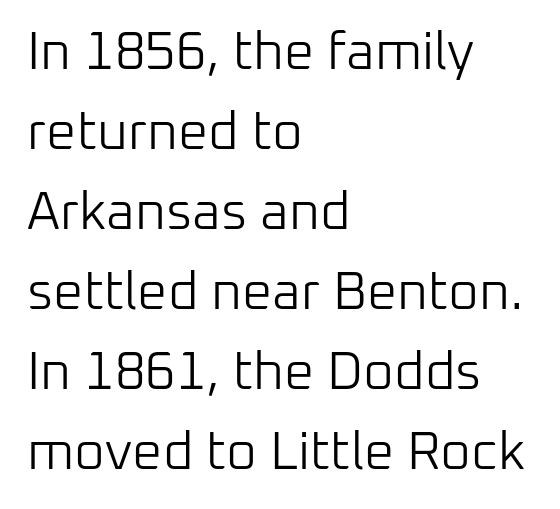
The image shows 53 px light sans-serif type, upright; set left-aligned, normal line spacing (1.51x), normal letter spacing, not underlined; low stroke contrast and a medium x-height.
